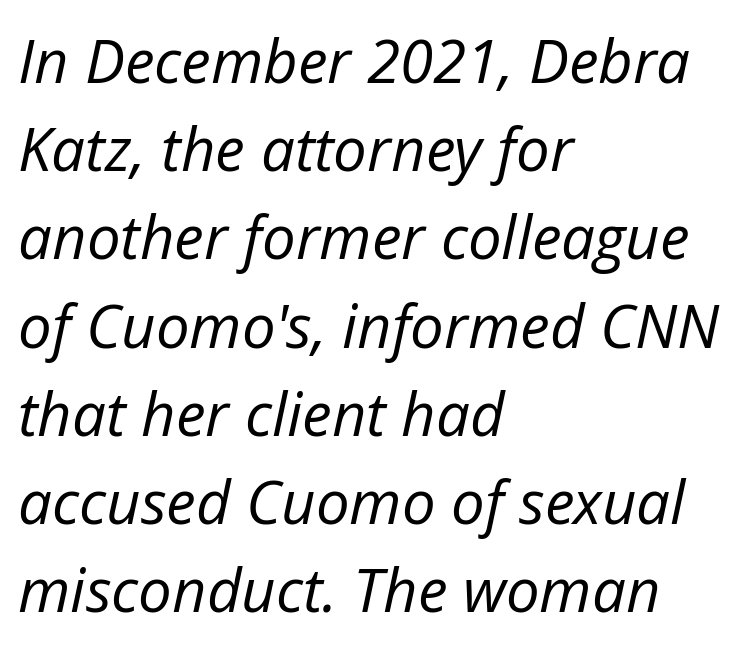
The strip under each line holds only bare page. Notice how the passage keeps a crisp vertical edge on the left only. The specimen reads as italic at a glance. Does extra space separate the letters? No, they use regular spacing.
